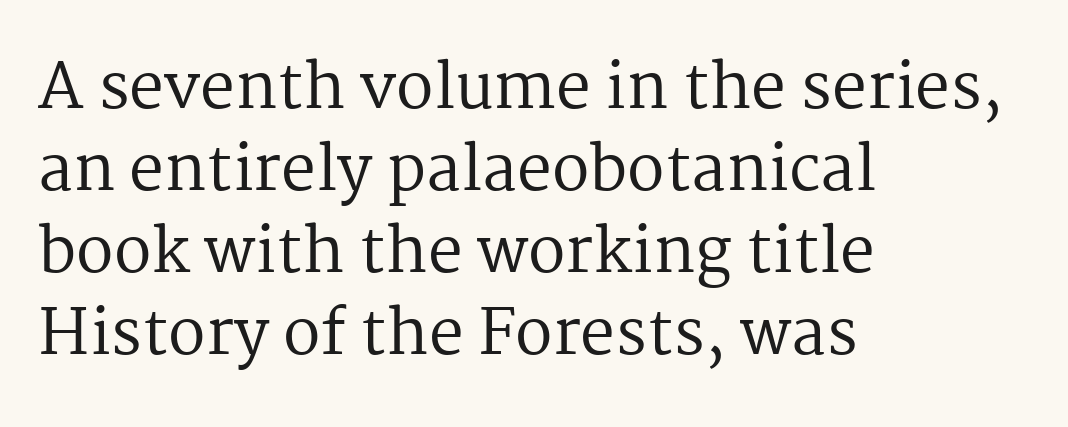
{"serif": "yes", "italic": "no", "bold": "no", "weight": "regular", "width": "normal", "stroke_contrast": "medium", "x_height": "medium", "monospaced": "no", "underline": "no", "align": "left", "line_spacing": "normal", "line_spacing_ratio": 1.32, "letter_spacing": "normal", "letter_spacing_em": 0.0, "glyph_px": 62}
